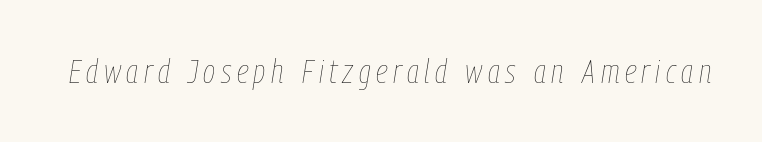
Q: Is the text bold? A: No.
Q: Is the text italic (slanted)? A: Yes, it leans right by about 9 degrees.
Q: Is the text underlined? A: No.
Q: Width (condensed, normal, or wide)? A: Condensed.
Q: Stroke contrast? A: Low.
Q: x-height? A: Medium.
Q: Monospaced? A: No.
